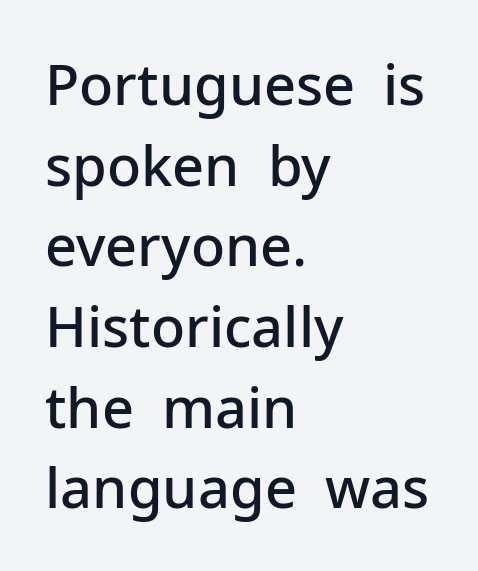
The letters stand upright; this is a roman face. Weight check: semibold — heavier than regular, not quite bold. Standard letterfit; no display-style spreading of the glyphs. Horizontally, the lines are justified to the leading edge only. Does the leading feel generous? No, just average.
